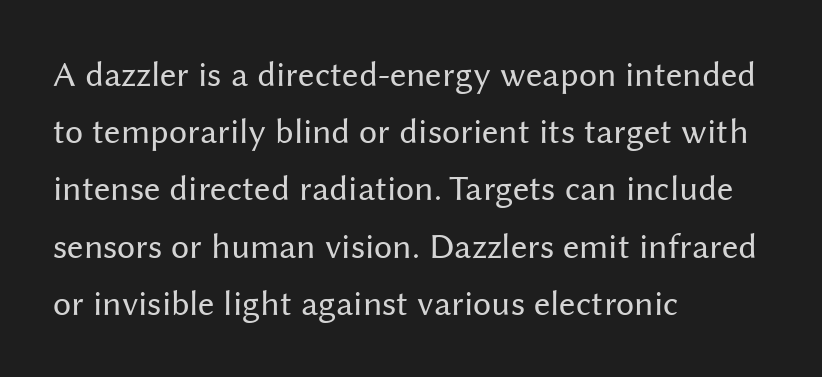
Q: Is the text bold? A: No.
Q: Is the text italic (slanted)? A: No, it is upright.
Q: Is the typeface a serif or a sans-serif typeface? A: Sans-serif.
Q: Is the text underlined? A: No.
Q: How is the paragraph aligned? A: Left-aligned.
Q: Is the spacing between letters normal or unusually wide? A: Normal.
Q: Is the spacing between lines tight, normal or loose? A: Normal.
Q: Width (condensed, normal, or wide)? A: Normal.
Q: Stroke contrast? A: Medium.
Q: x-height? A: Medium.
Q: Monospaced? A: No.
